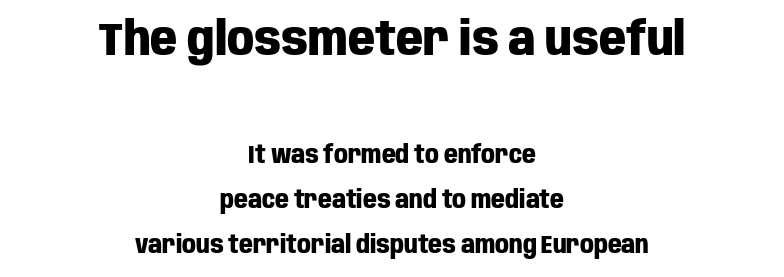
The image shows 47 px heavy, condensed sans-serif type, upright; set centered, line spacing 1.88x, normal letter spacing, not underlined; the first (top) block is 1.96x larger; low stroke contrast and a large x-height.
